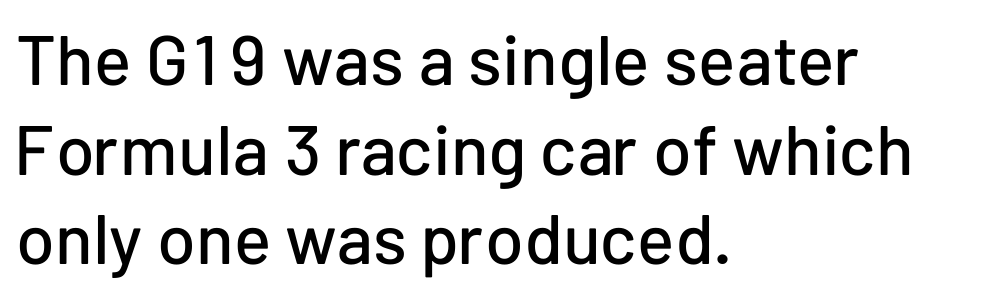
The image shows 70 px sans-serif type, upright; set left-aligned, normal line spacing (1.28x), normal letter spacing, not underlined; low stroke contrast and a medium x-height.
